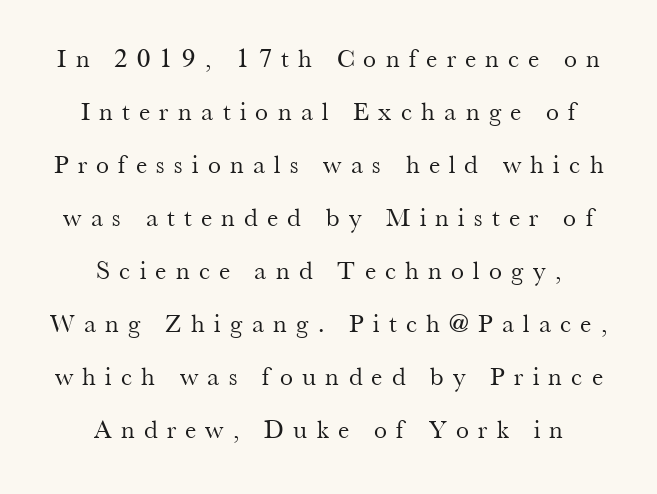
Each line is balanced around a shared central axis. Substantial extra tracking has been applied to these lines. These lines were composed using upright roman letters. Is the stroke heavy? The answer is a plain regular-or-lighter. Glance below the letters and you will spot only blank space.
